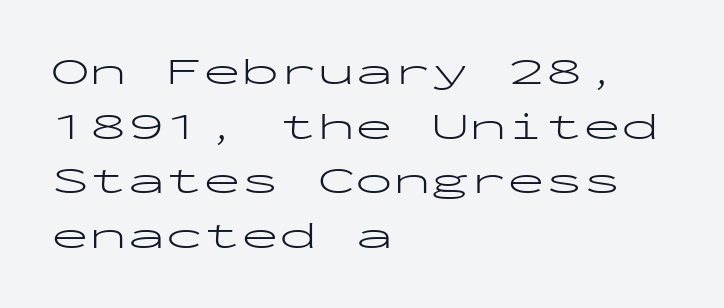
Do the characters align in a grid? Yes, the font is monospaced. The rendering keeps characters at their native spacing. The specimen reads as upright at a glance. Vertical spacing — default.
